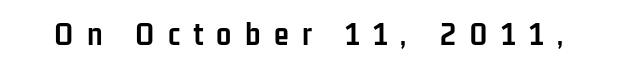
The image shows 34 px semibold, condensed sans-serif type, upright; set unusually wide letter spacing (+0.39 em), not underlined; low stroke contrast and a medium x-height.
